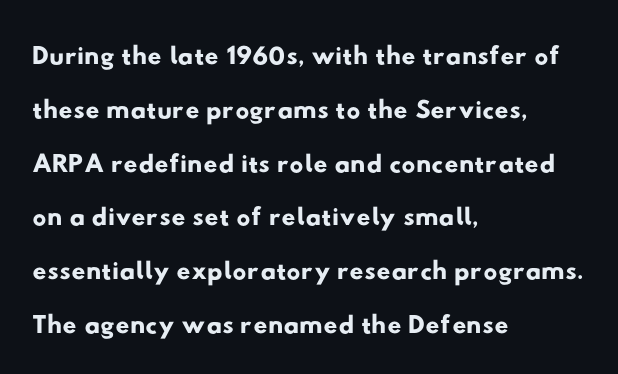
Character widths vary here, with narrow letters taking less room than wide ones. The glyphs in this specimen are sans serif. The compositor pushed each line to the left boundary. The horizontal fit of the characters is conventional and even. Underline: absent.
